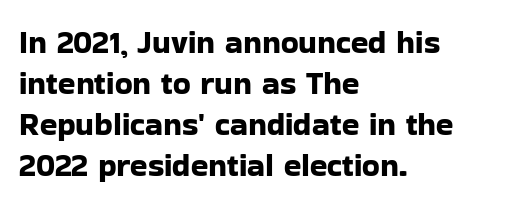
Reading down the block, your eye returns to a fixed left position each line. The rendering shows plain stroke endings on the letterforms — a sans-serif design. The passage shown is typed in a proportional face where columns would drift. It's the straight-up-and-down kind of type.
